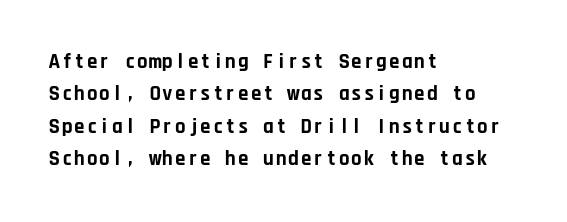
{"italic": "no", "bold": "yes", "underline": "no", "align": "left", "line_spacing": "normal", "line_spacing_ratio": 1.54, "letter_spacing": "normal", "letter_spacing_em": 0.0, "glyph_px": 21}
